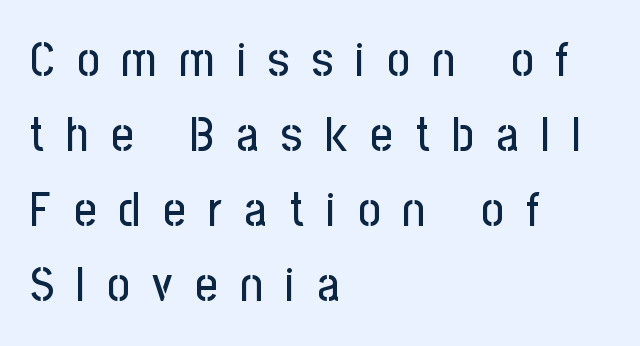
The image shows 48 px condensed sans-serif type, upright; set left-aligned, normal line spacing (1.56x), unusually wide letter spacing (+0.47 em), not underlined; low stroke contrast and a medium x-height.
